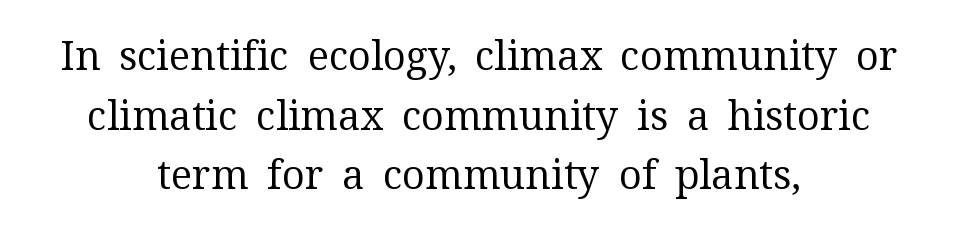
{"serif": "yes", "italic": "no", "bold": "no", "weight": "regular", "width": "normal", "stroke_contrast": "medium", "x_height": "medium", "monospaced": "no", "underline": "no", "align": "center", "line_spacing": "normal", "line_spacing_ratio": 1.49, "letter_spacing": "normal", "letter_spacing_em": 0.0, "glyph_px": 40}
